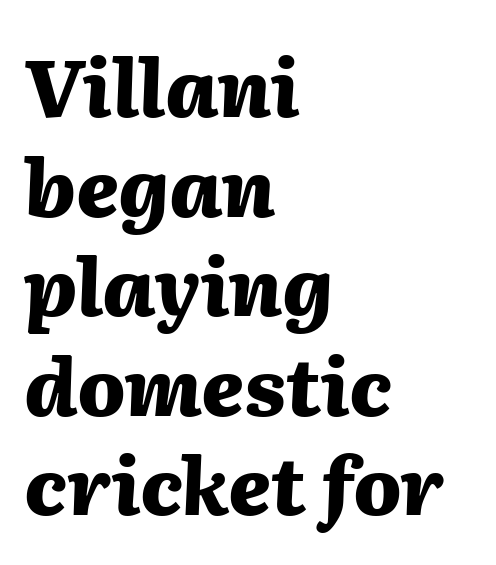
Q: Is the text bold? A: Yes.
Q: Is the text italic (slanted)? A: Yes, it leans right by about 2 degrees.
Q: Is the text underlined? A: No.
Q: How is the paragraph aligned? A: Left-aligned.
Q: Is the spacing between letters normal or unusually wide? A: Normal.
Q: Is the spacing between lines tight, normal or loose? A: Normal.
Q: Width (condensed, normal, or wide)? A: Normal.
Q: Stroke contrast? A: Medium.
Q: x-height? A: Medium.
Q: Monospaced? A: No.
